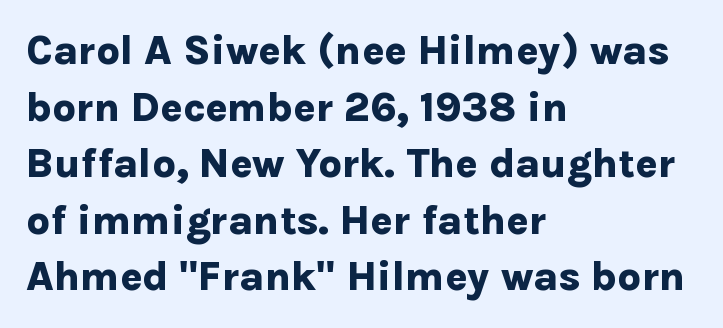
{"serif": "no", "italic": "no", "bold": "yes", "weight": "bold", "width": "normal", "stroke_contrast": "low", "x_height": "medium", "monospaced": "no", "underline": "no", "align": "left", "line_spacing": "normal", "line_spacing_ratio": 1.38, "letter_spacing": "normal", "letter_spacing_em": 0.0, "glyph_px": 41}
